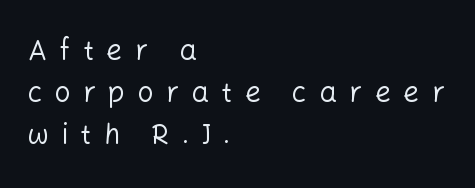
The strip under each line holds only bare page. No extra ink here — the face is not bold. The face used here is a sans, in the tradition of grotesques and geometrics. Spacing verdict: proportional, widths tailored to each character. Leading: standard. There is plenty of visible air inserted between adjacent glyphs.
